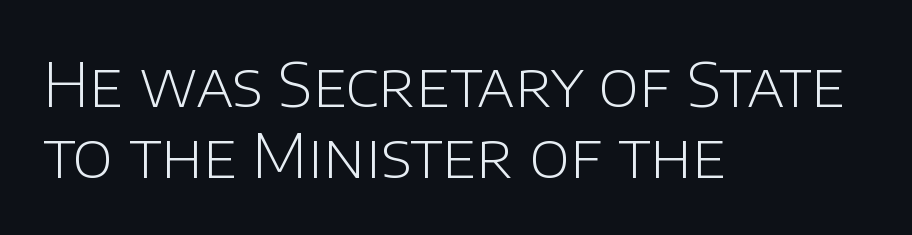
The image shows 62 px light sans-serif type, upright; set left-aligned, tight line spacing (1.14x), normal letter spacing, not underlined; low stroke contrast and a large x-height.
